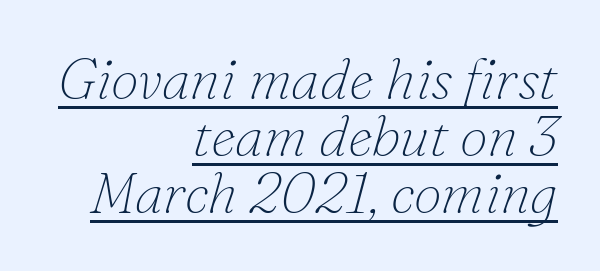
The tracking reads as untouched default to a designer's eye. The characters display serif detailing at their extremities. Is the type heavy? It reads as light-to-regular instead. The paragraph shown leans on its right margin.
